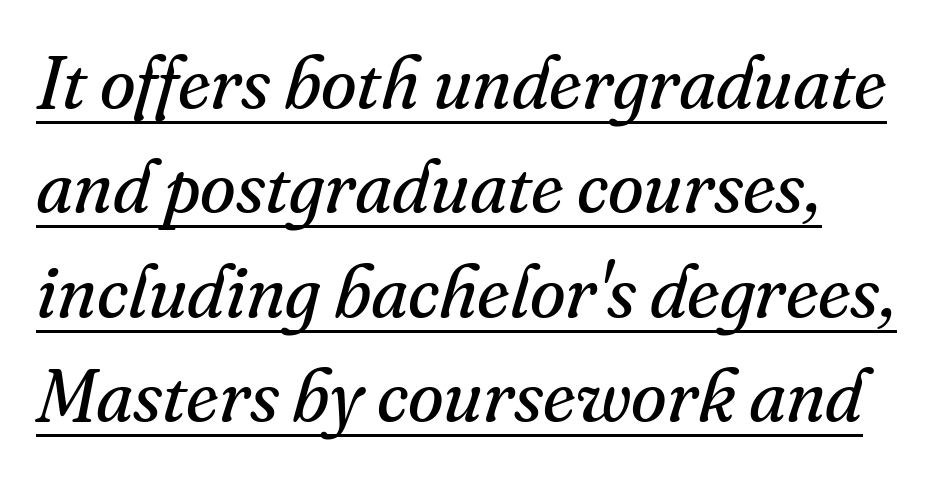
The image shows 73 px regular-weight serif type, italic (leaning right); set normal line spacing (1.43x), normal letter spacing, underlined; medium stroke contrast and a small x-height.
